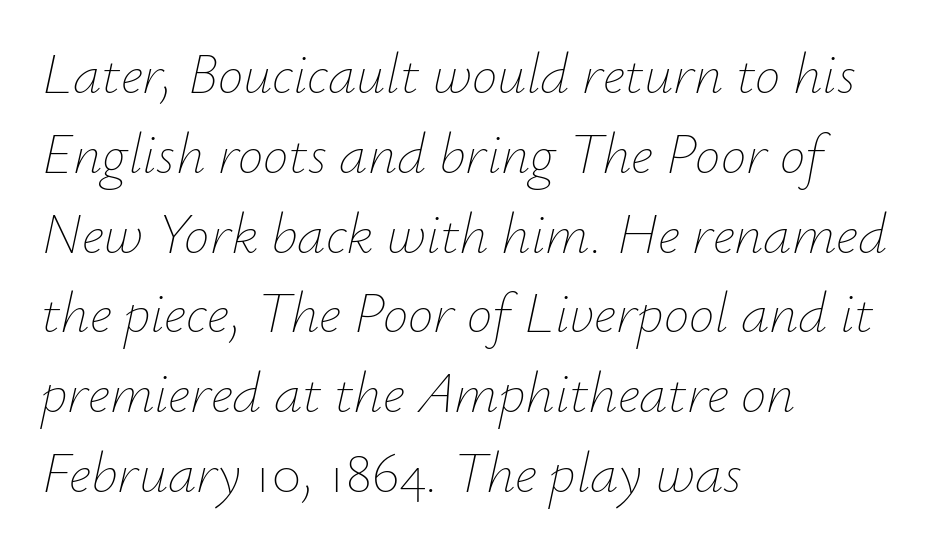
The passage shown is typed in a proportional face where columns would drift. The line texture is even and compact thanks to regular tracking. Does the leading feel generous? No, just average. Letters rest on an invisible, unmarked baseline.
